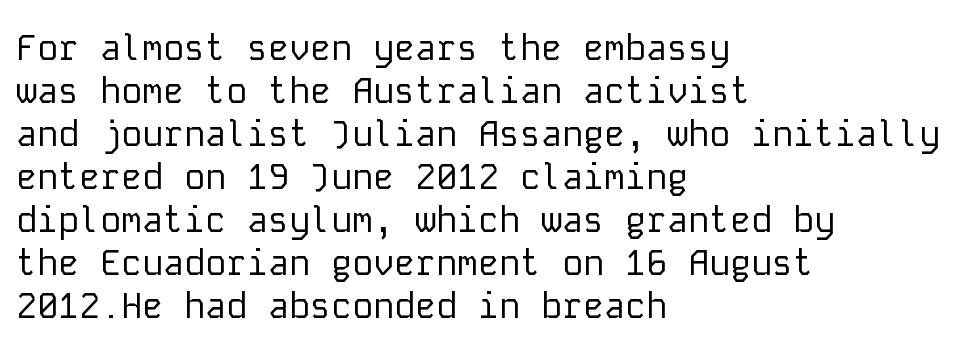
{"serif": "no", "italic": "no", "bold": "no", "weight": "regular", "width": "normal", "stroke_contrast": "low", "x_height": "medium", "monospaced": "yes", "underline": "no", "align": "left", "line_spacing_ratio": 1.23, "letter_spacing": "normal", "letter_spacing_em": 0.0, "glyph_px": 35}
